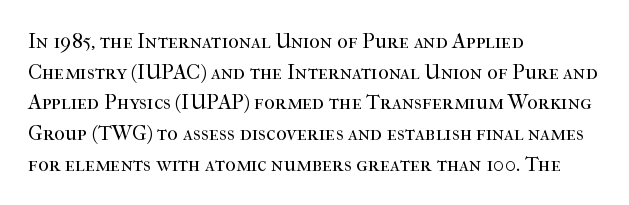
The image shows 21 px text type, upright; set left-aligned, normal line spacing (1.46x), normal letter spacing, not underlined.
